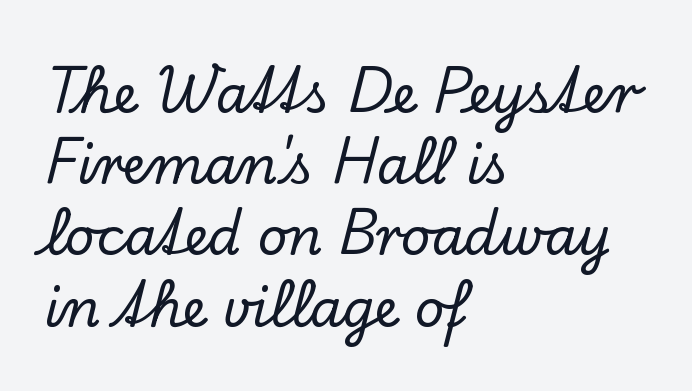
{"serif": "yes", "width": "normal", "stroke_contrast": "low", "x_height": "small", "monospaced": "no", "underline": "no", "align": "left", "line_spacing": "normal", "line_spacing_ratio": 1.37, "letter_spacing": "normal", "letter_spacing_em": 0.0, "glyph_px": 52}
